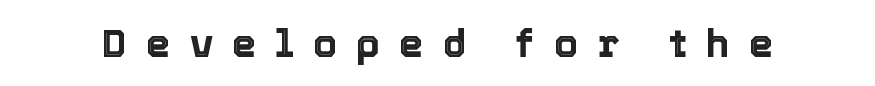
The image shows 39 px text type, upright; set unusually wide letter spacing (+0.49 em), not underlined; a medium x-height.
